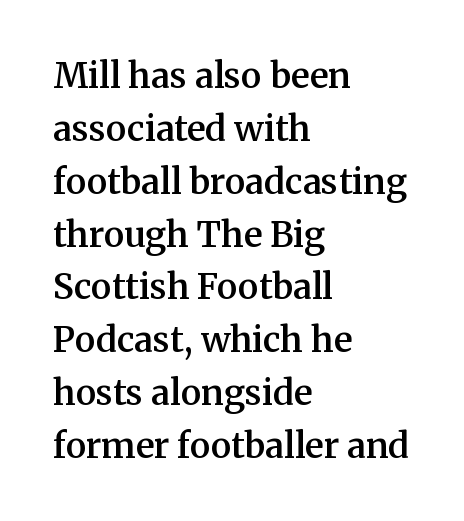
The image shows 35 px semibold serif type, upright; set left-aligned, normal line spacing (1.51x), normal letter spacing, not underlined; medium stroke contrast and a medium x-height.
